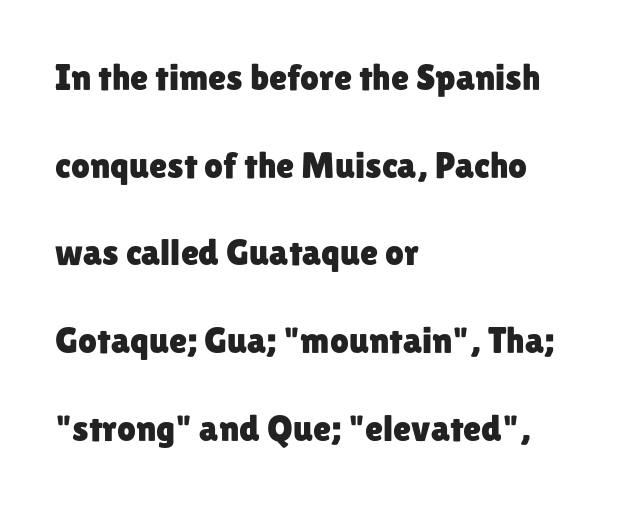
Q: Is the text italic (slanted)? A: No, it is upright.
Q: Is the typeface a serif or a sans-serif typeface? A: Sans-serif.
Q: Is the text underlined? A: No.
Q: How is the paragraph aligned? A: Left-aligned.
Q: Is the spacing between letters normal or unusually wide? A: Normal.
Q: Is the spacing between lines tight, normal or loose? A: Loose.
Q: Width (condensed, normal, or wide)? A: Normal.
Q: Stroke contrast? A: Low.
Q: x-height? A: Medium.
Q: Monospaced? A: No.
